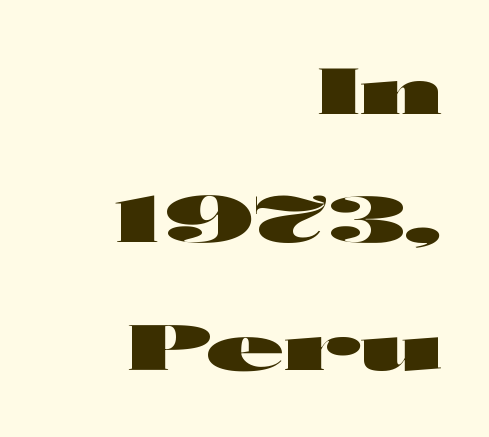
{"serif": "no", "italic": "no", "bold": "yes", "weight": "heavy", "width": "wide", "stroke_contrast": "high", "x_height": "medium", "monospaced": "no", "underline": "no", "align": "right", "line_spacing": "loose", "line_spacing_ratio": 2.03, "letter_spacing": "normal", "letter_spacing_em": 0.0, "glyph_px": 63}
